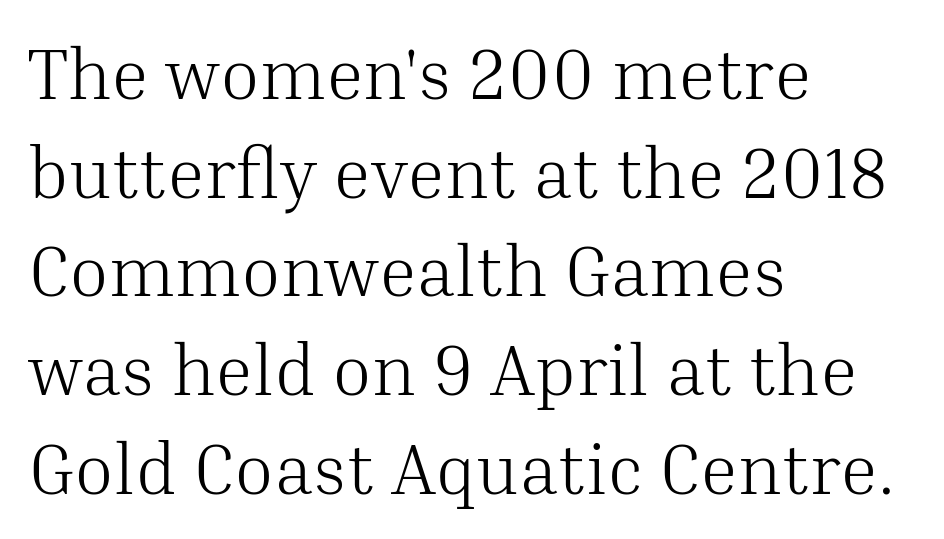
Looks like regular typesetting: each glyph gets only the width it needs. The typeface chosen for these lines features serifs. Students, observe: this is what conventionally led text looks like. This rendering leaves character spacing at its baseline value. The letterforms sit at book weight or below. Posture: upright roman.
